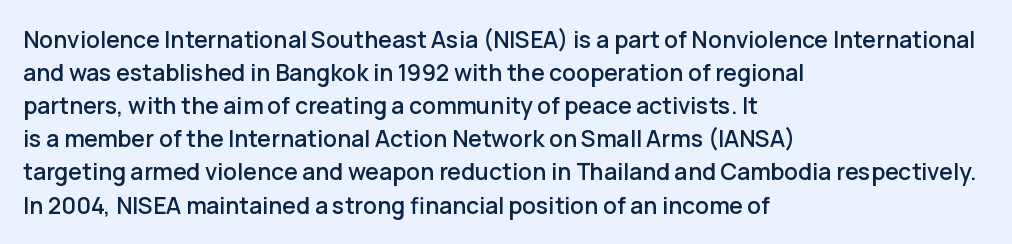
Q: Is the text italic (slanted)? A: No, it is upright.
Q: Is the text underlined? A: No.
Q: How is the paragraph aligned? A: Left-aligned.
Q: Is the spacing between letters normal or unusually wide? A: Normal.
Q: Is the spacing between lines tight, normal or loose? A: Normal.
